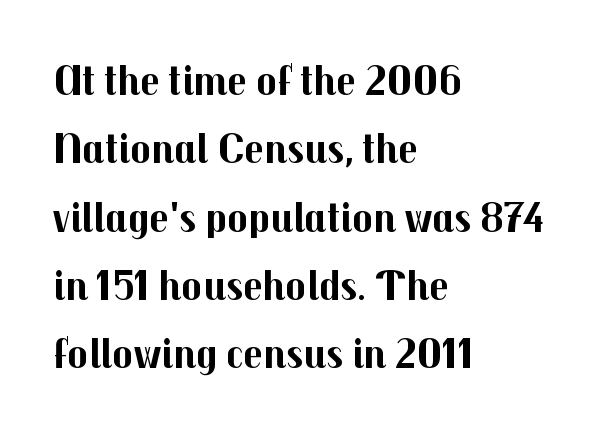
The image shows 43 px bold sans-serif type, upright; set left-aligned, normal line spacing (1.59x), normal letter spacing, not underlined; medium stroke contrast and a medium x-height.
